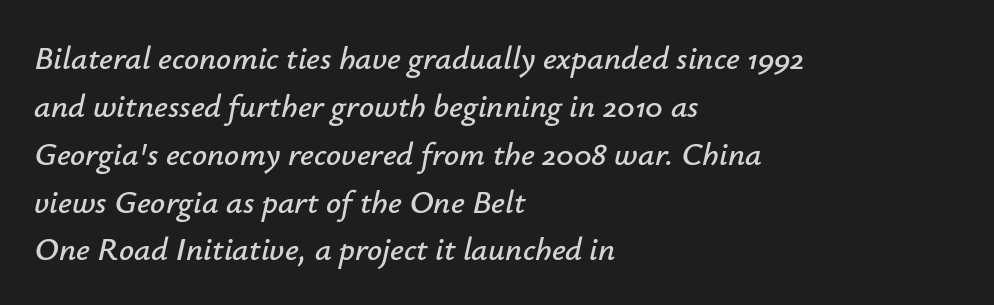
The axis of the letterforms is tilted away from vertical. Caption: standard tracking, unaltered. Descender tails drop into unmarked territory. These lines are set flush left with a ragged right edge. In terms of leading, this rendering sits right in the middle.
